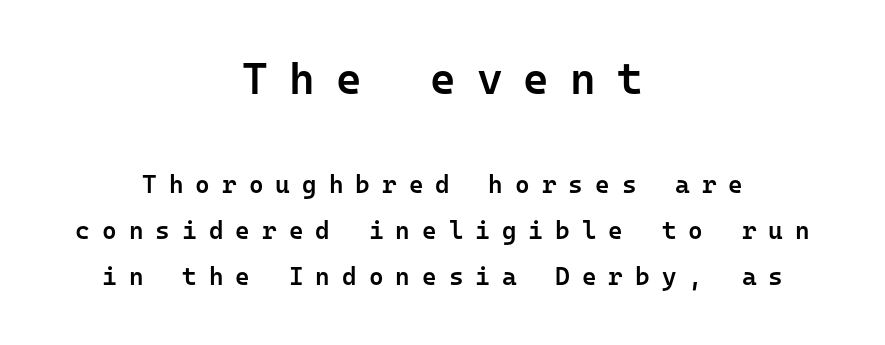
The image shows 44 px semibold sans-serif type, upright, monospaced; set centered, line spacing 1.84x, unusually wide letter spacing (+0.48 em), not underlined; the first (top) block is 1.76x larger; low stroke contrast and a medium x-height.
